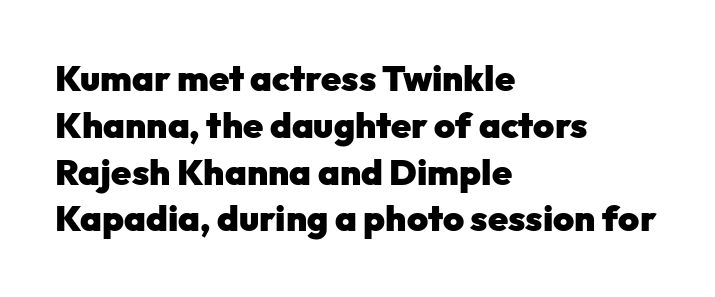
Font category for this specimen: sans-serif. These lines are rendered in a variable-pitch font. Notice how thick the strokes are: this is what a full bold looks like. How are the letters spaced? Ordinarily, with no added tracking. Line starts are locked; line ends wander.
